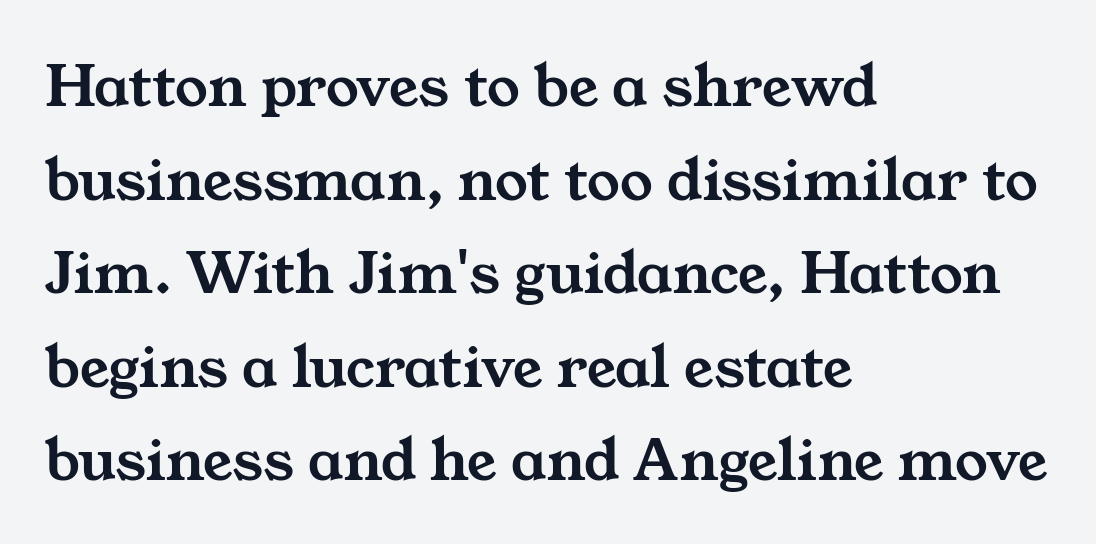
Q: Is the typeface a serif or a sans-serif typeface? A: Serif.
Q: Is the text underlined? A: No.
Q: How is the paragraph aligned? A: Left-aligned.
Q: Is the spacing between letters normal or unusually wide? A: Normal.
Q: Is the spacing between lines tight, normal or loose? A: Normal.
Q: Width (condensed, normal, or wide)? A: Wide.
Q: Stroke contrast? A: Medium.
Q: x-height? A: Medium.
Q: Monospaced? A: No.
